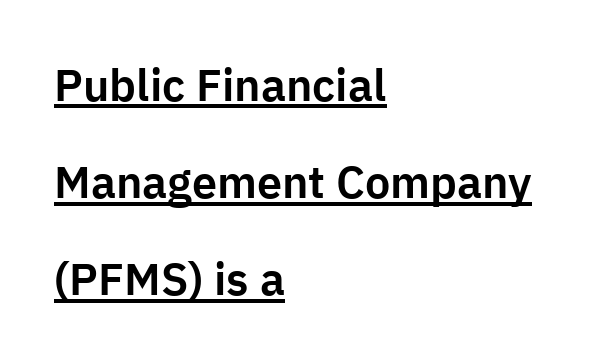
Q: Is the text italic (slanted)? A: No, it is upright.
Q: Is the typeface a serif or a sans-serif typeface? A: Sans-serif.
Q: Is the text underlined? A: Yes.
Q: How is the paragraph aligned? A: Left-aligned.
Q: Is the spacing between letters normal or unusually wide? A: Normal.
Q: Is the spacing between lines tight, normal or loose? A: Loose.
Q: Width (condensed, normal, or wide)? A: Normal.
Q: Stroke contrast? A: Low.
Q: x-height? A: Medium.
Q: Monospaced? A: No.
